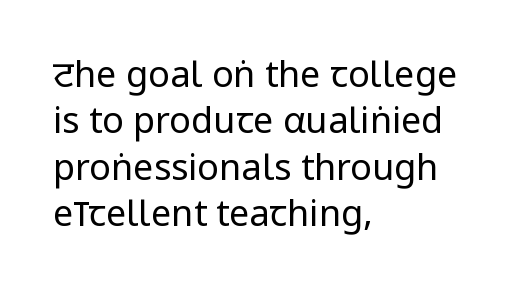
{"serif": "no", "italic": "no", "bold": "no", "weight": "regular", "width": "condensed", "stroke_contrast": "low", "x_height": "large", "monospaced": "no", "underline": "no", "align": "left", "line_spacing": "normal", "line_spacing_ratio": 1.29, "letter_spacing": "normal", "letter_spacing_em": 0.0, "glyph_px": 36}
